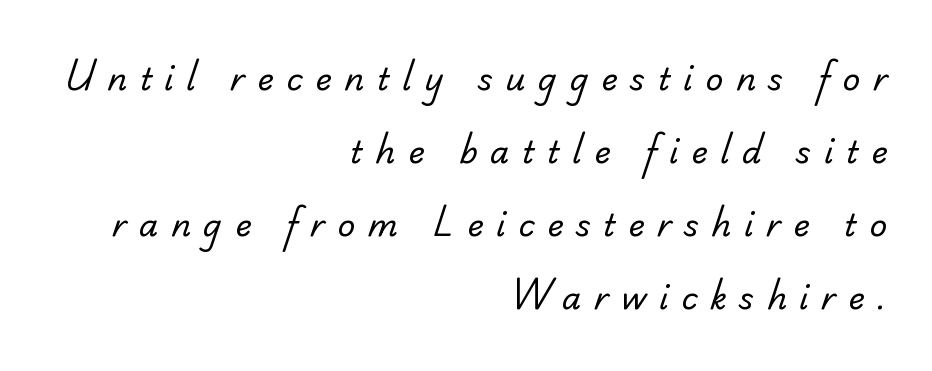
The image shows 31 px regular-weight serif type; set right-aligned, loose line spacing (2.36x), unusually wide letter spacing (+0.41 em), not underlined; low stroke contrast and a small x-height.
